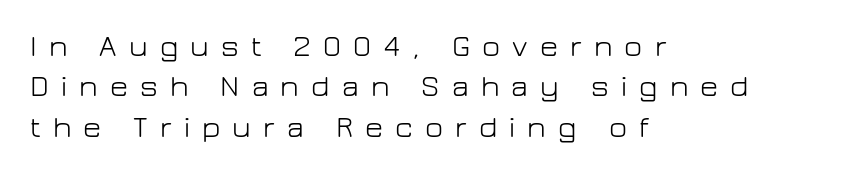
{"serif": "no", "italic": "no", "bold": "no", "weight": "light", "width": "normal", "stroke_contrast": "low", "x_height": "medium", "monospaced": "no", "underline": "no", "align": "left", "line_spacing": "normal", "line_spacing_ratio": 1.3, "letter_spacing": "wide", "letter_spacing_em": 0.39, "glyph_px": 31}
